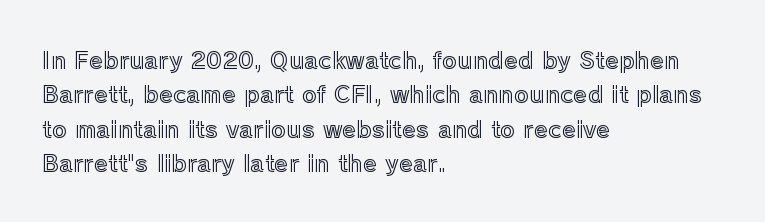
Q: Is the text italic (slanted)? A: No, it is upright.
Q: Is the text underlined? A: No.
Q: How is the paragraph aligned? A: Left-aligned.
Q: Is the spacing between letters normal or unusually wide? A: Normal.
Q: Is the spacing between lines tight, normal or loose? A: Normal.
